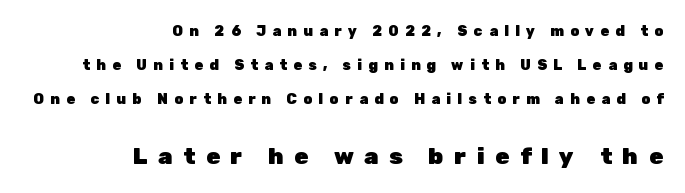
Between one letter and the next there's a generous, obvious gap. Compared with a flush-left layout, this one pins lines to the opposite, right side. Posture: straight, roman, zero tilt. You get the small type first, then a jump to larger type. Baseline-to-baseline distance is far greater than the letter height. These lines carry a lot of weight — the face is fully bold.
